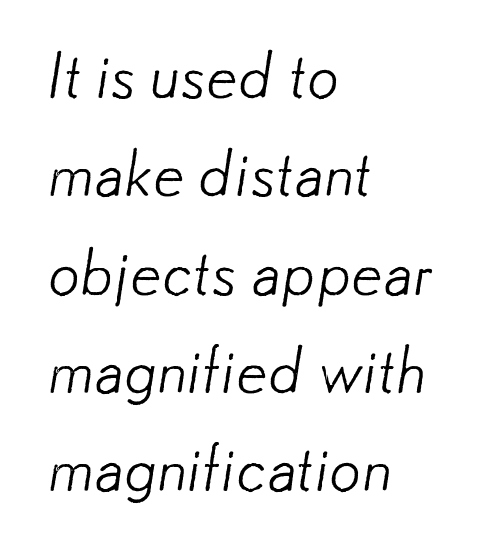
Q: Is the text bold? A: No.
Q: Is the typeface a serif or a sans-serif typeface? A: Sans-serif.
Q: Is the text underlined? A: No.
Q: How is the paragraph aligned? A: Left-aligned.
Q: Is the spacing between letters normal or unusually wide? A: Normal.
Q: Is the spacing between lines tight, normal or loose? A: Normal.
Q: Width (condensed, normal, or wide)? A: Normal.
Q: Stroke contrast? A: Low.
Q: x-height? A: Small.
Q: Monospaced? A: No.
